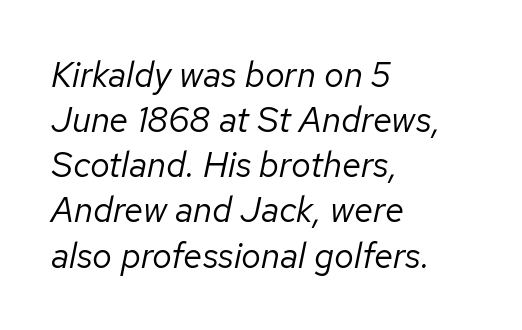
Q: Is the text bold? A: No.
Q: Is the text italic (slanted)? A: Yes, it leans right by about 12 degrees.
Q: Is the text underlined? A: No.
Q: How is the paragraph aligned? A: Left-aligned.
Q: Is the spacing between letters normal or unusually wide? A: Normal.
Q: Is the spacing between lines tight, normal or loose? A: Normal.
Q: Width (condensed, normal, or wide)? A: Normal.
Q: Stroke contrast? A: Low.
Q: x-height? A: Medium.
Q: Monospaced? A: No.
